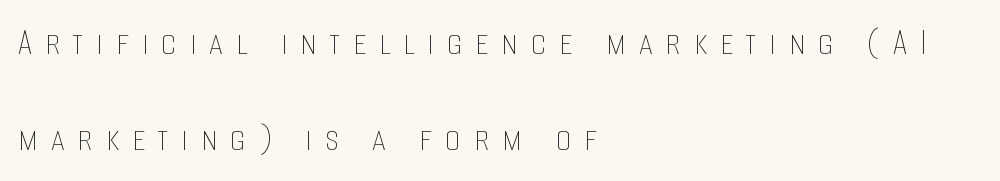
{"italic": "no", "bold": "no", "weight": "thin", "width": "condensed", "stroke_contrast": "low", "x_height": "large", "monospaced": "no", "underline": "no", "align": "left", "line_spacing": "loose", "line_spacing_ratio": 2.47, "letter_spacing": "wide", "letter_spacing_em": 0.33, "glyph_px": 39}
